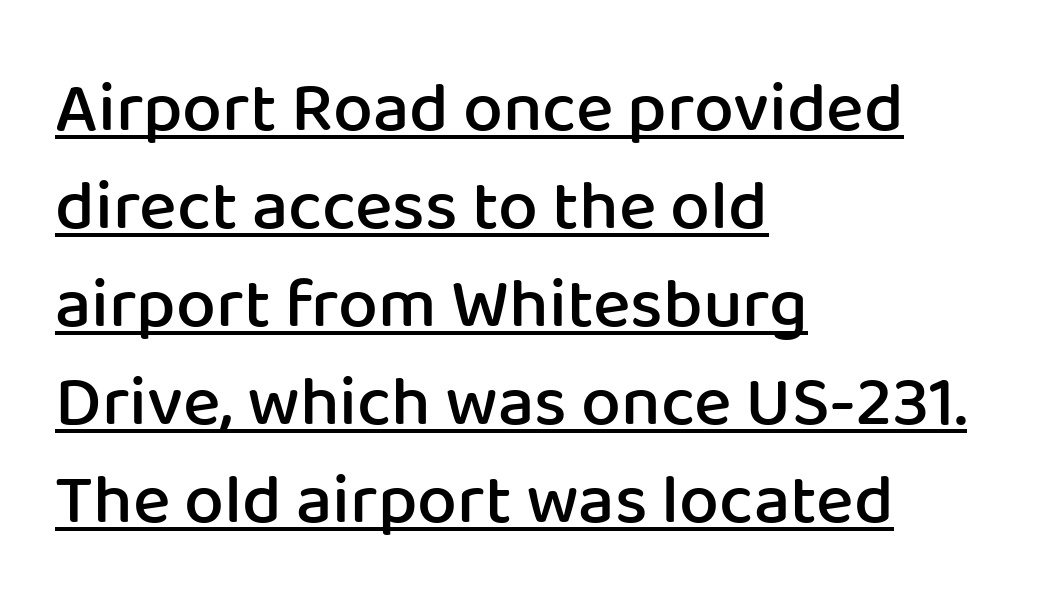
Every stem runs plumb, perpendicular to the baseline. Classification — sans serif. Caption: standard tracking, unaltered. This is moderately heavy type, rendered in semibold. The typesetter chose a ragged-right arrangement here.
